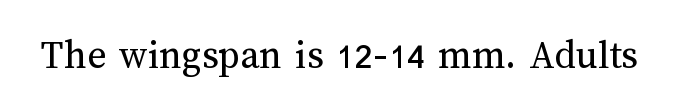
{"italic": "no", "bold": "no", "weight": "regular", "width": "normal", "stroke_contrast": "medium", "x_height": "medium", "monospaced": "no", "underline": "no", "letter_spacing": "normal", "letter_spacing_em": 0.0, "glyph_px": 41}
